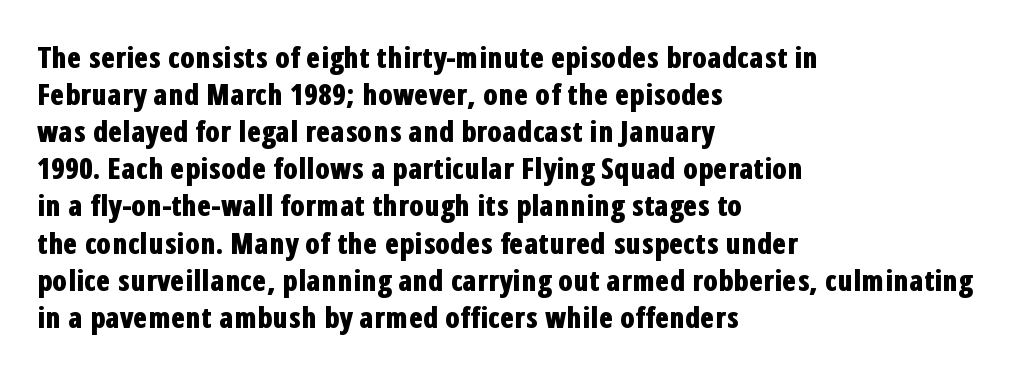
The gaps between neighbouring characters are ordinary and unremarkable. Students, observe: this is what conventionally led text looks like. The text block is weighted toward the left margin, trailing off unevenly rightward. Anything drawn beneath the words? Only blank space. Proportional: the letters do not fall into vertical columns.
